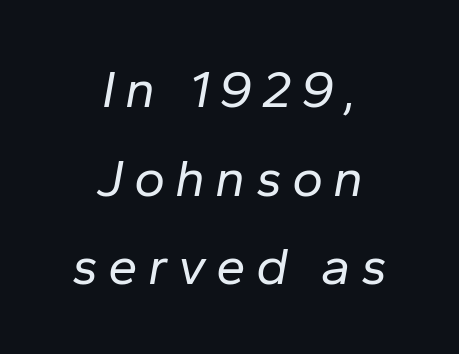
The image shows 53 px regular-weight type, italic (leaning right); set centered, normal line spacing (1.67x), not underlined; low stroke contrast and a medium x-height.
